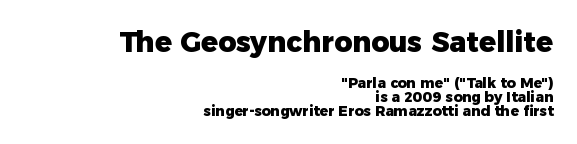
The designer went with a sans here, leaving each stem footless. Right-aligned paragraph, ragged on the left. The leading is snug, giving the passage a crowded texture. Words float on clear page, feet unadorned. The typesetting leans heavy: a genuine bold. Large over small — that's the arrangement of the two blocks here.
